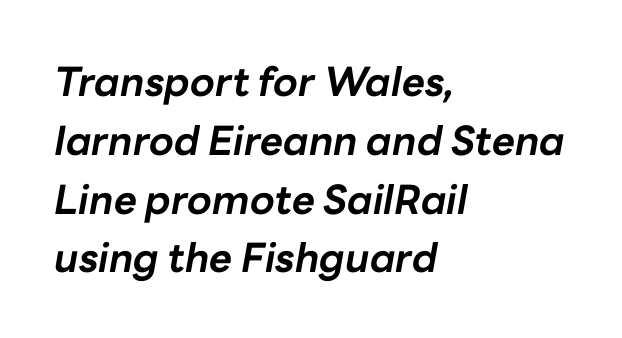
The image shows 40 px bold type, italic (leaning right); set left-aligned, normal line spacing (1.47x), normal letter spacing, not underlined; low stroke contrast and a medium x-height.
